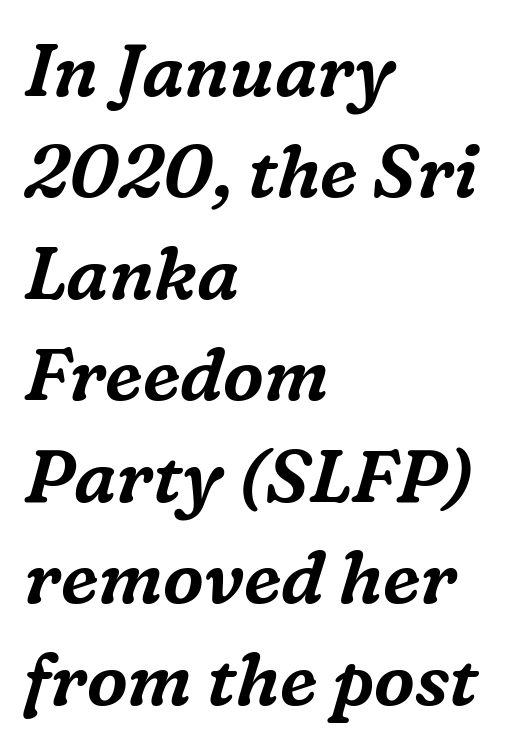
How would I describe the line gaps? Plain and ordinary. Horizontally, the lines are justified to the leading edge only. A typesetter would call this proportional, since set widths differ per character. This sample uses an oblique cut, with every glyph tilted off the vertical. Are there feet on the stems? There are — it's a serif.
